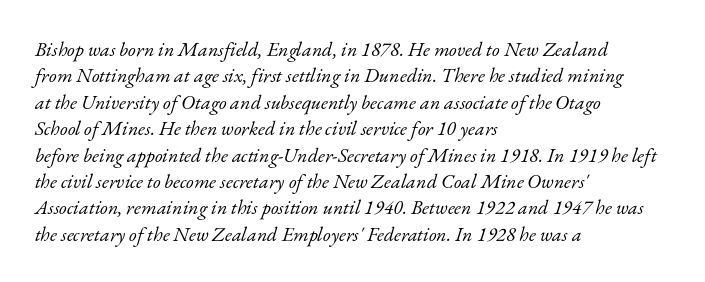
The glyphs look as if they've been sheared to an angle. What's the leading like? Ordinary, nothing unusual. Just letters on the line, the space beneath them empty. Left-aligned paragraph, ragged on the right.
